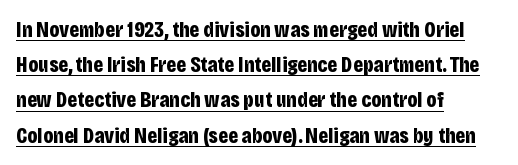
The image shows 22 px bold type, upright; set left-aligned, normal line spacing (1.6x), normal letter spacing, underlined.
